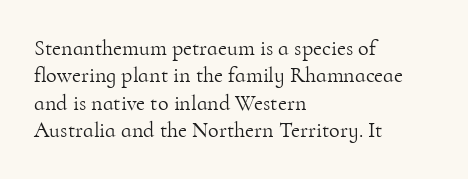
Counters stay open thanks to moderate or lighter strokes. All the whitespace from short lines collects on the right. Normally led — the rows are evenly, conventionally spaced. The glyphs are unaccompanied by any horizontal stroke below them.
